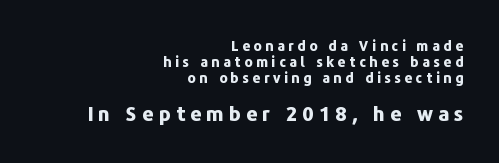
{"italic": "no", "bold": "yes", "underline": "no", "align": "right", "line_spacing": "tight", "line_spacing_ratio": 1.15, "letter_spacing": "wide", "letter_spacing_em": 0.25, "larger_block": "second", "size_ratio": 1.43, "glyph_px": 20}
